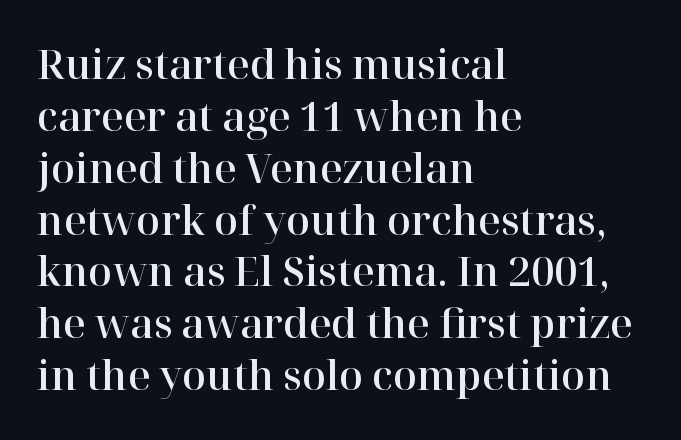
Q: Is the text italic (slanted)? A: No, it is upright.
Q: Is the typeface a serif or a sans-serif typeface? A: Serif.
Q: Is the text underlined? A: No.
Q: How is the paragraph aligned? A: Left-aligned.
Q: Is the spacing between letters normal or unusually wide? A: Normal.
Q: Is the spacing between lines tight, normal or loose? A: Normal.
Q: Width (condensed, normal, or wide)? A: Normal.
Q: Stroke contrast? A: High.
Q: x-height? A: Medium.
Q: Monospaced? A: No.
